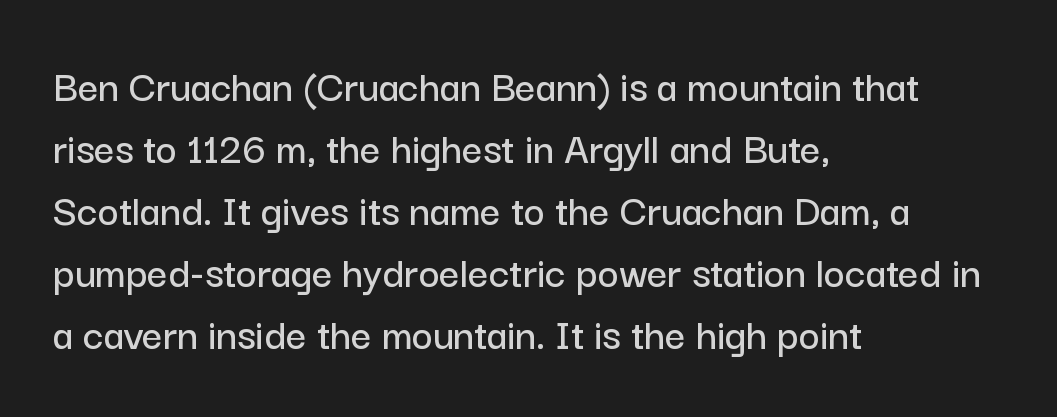
The image shows 45 px sans-serif type, upright; set left-aligned, normal line spacing (1.38x), normal letter spacing, not underlined; low stroke contrast and a medium x-height.
